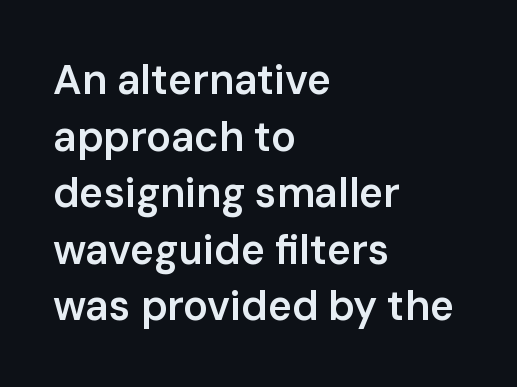
{"serif": "no", "italic": "no", "bold": "semi", "weight": "semibold", "width": "normal", "stroke_contrast": "low", "x_height": "medium", "monospaced": "no", "underline": "no", "align": "left", "line_spacing": "normal", "line_spacing_ratio": 1.38, "letter_spacing": "normal", "letter_spacing_em": 0.0, "glyph_px": 41}
